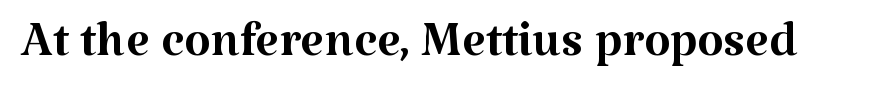
Vertical stems look standard width or narrower in stroke. The letters sit at their default tracking, neither squeezed nor spread. The rendering uses natural spacing where letterforms have individual widths. You can tell it's not italic because the verticals are truly vertical.
